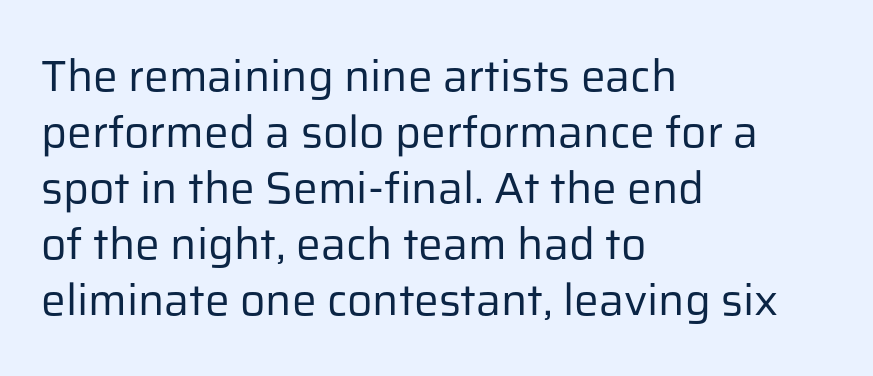
Q: Is the text bold? A: No.
Q: Is the text italic (slanted)? A: No, it is upright.
Q: Is the typeface a serif or a sans-serif typeface? A: Sans-serif.
Q: Is the text underlined? A: No.
Q: How is the paragraph aligned? A: Left-aligned.
Q: Is the spacing between letters normal or unusually wide? A: Normal.
Q: Is the spacing between lines tight, normal or loose? A: Normal.
Q: Width (condensed, normal, or wide)? A: Normal.
Q: Stroke contrast? A: Low.
Q: x-height? A: Medium.
Q: Monospaced? A: No.
